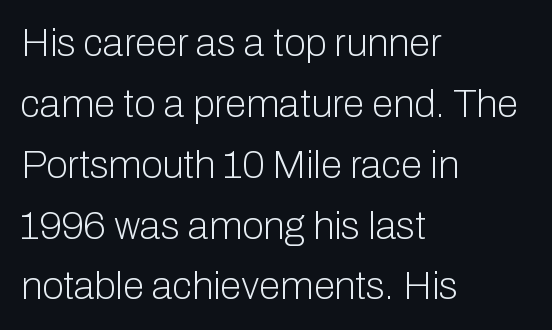
Font category for this specimen: sans-serif. Any mark beneath the type? The region is blank. Compared with a typical body face, this is equally light or lighter still. Each letter keeps its own natural width here, so spacing adapts to shape.
